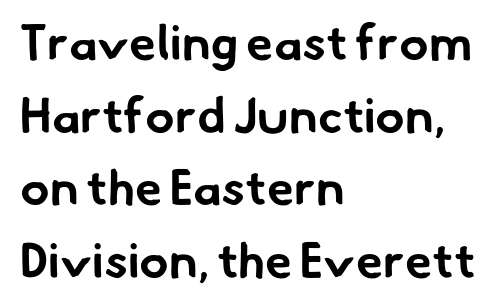
{"serif": "no", "bold": "yes", "weight": "bold", "width": "normal", "stroke_contrast": "low", "x_height": "small", "monospaced": "no", "underline": "no", "align": "left", "line_spacing": "normal", "line_spacing_ratio": 1.48, "letter_spacing": "normal", "letter_spacing_em": 0.0, "glyph_px": 49}
